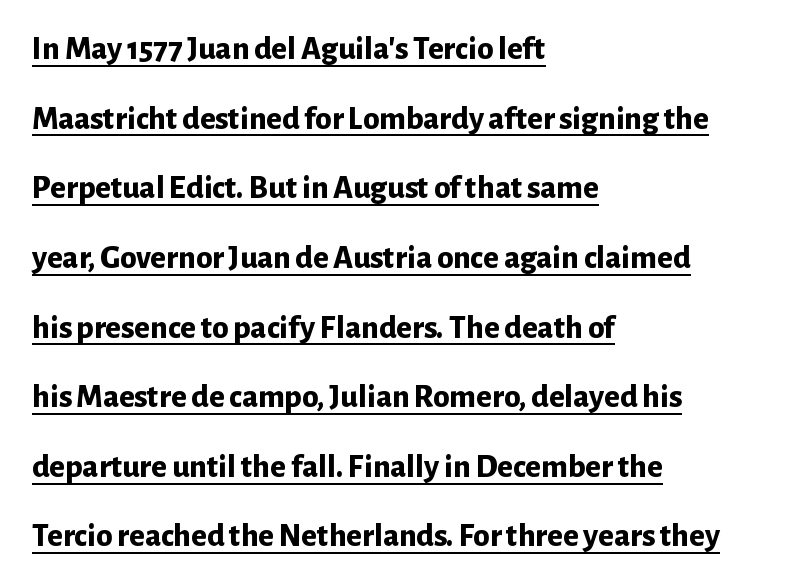
Compared with typical paragraphs, the rows here are farther apart. Rendered with straight, roman letterforms. What stands out about the letter spacing? Nothing — it is the standard amount. Look at the stroke-to-counter ratio: heavy, a bold.
